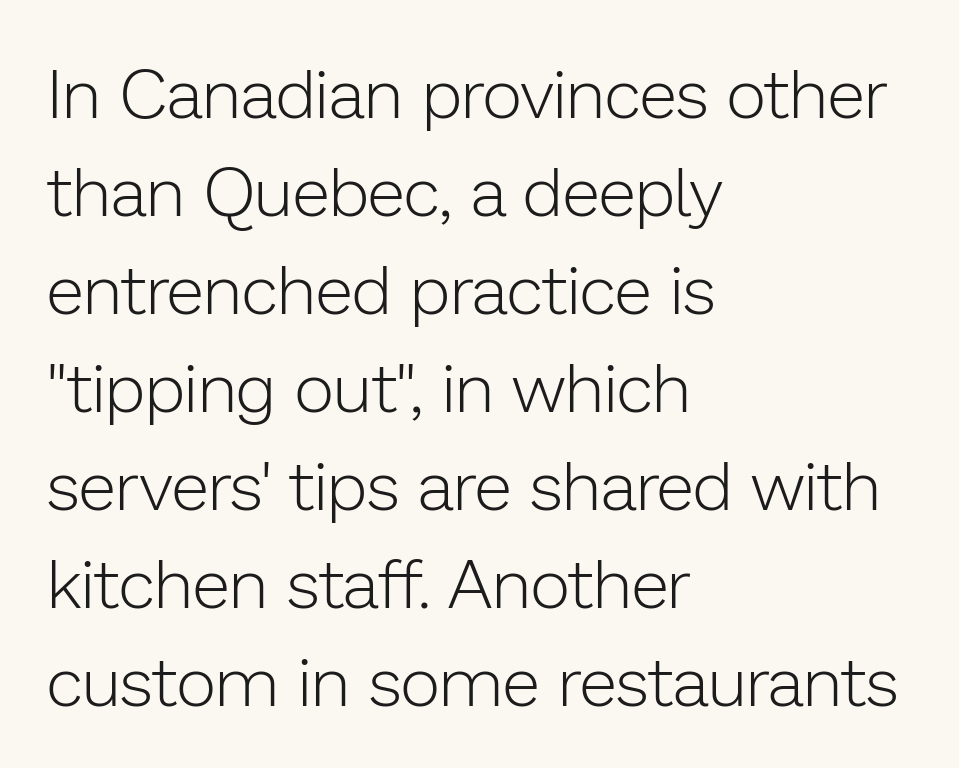
Q: Is the text bold? A: No.
Q: Is the text italic (slanted)? A: No, it is upright.
Q: Is the typeface a serif or a sans-serif typeface? A: Sans-serif.
Q: Is the text underlined? A: No.
Q: How is the paragraph aligned? A: Left-aligned.
Q: Is the spacing between letters normal or unusually wide? A: Normal.
Q: Is the spacing between lines tight, normal or loose? A: Normal.
Q: Width (condensed, normal, or wide)? A: Normal.
Q: Stroke contrast? A: Low.
Q: x-height? A: Medium.
Q: Monospaced? A: No.
